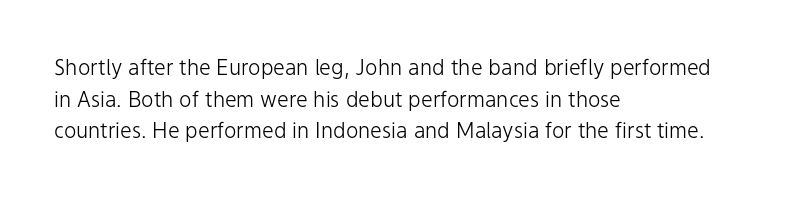
{"italic": "no", "bold": "no", "underline": "no", "align": "left", "line_spacing": "normal", "line_spacing_ratio": 1.51, "letter_spacing": "normal", "letter_spacing_em": 0.0, "glyph_px": 21}
